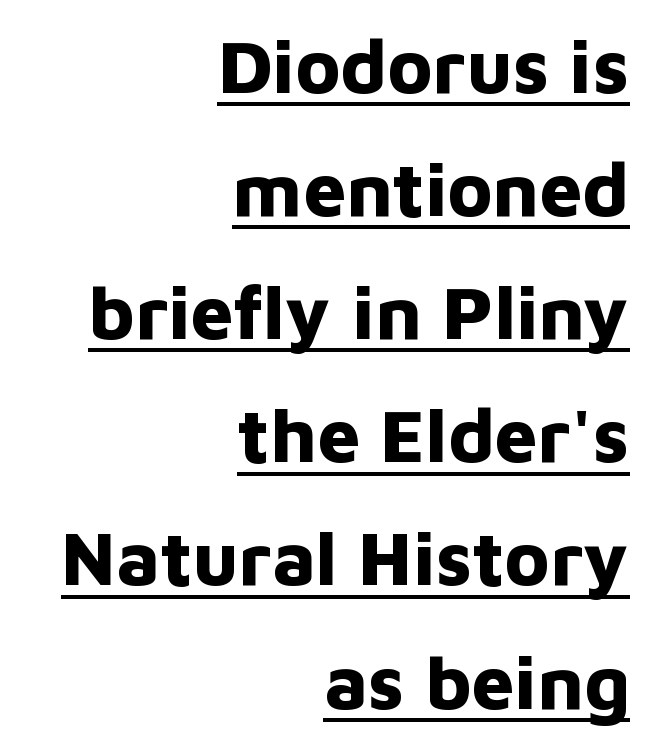
Q: Is the text bold? A: Yes.
Q: Is the text italic (slanted)? A: No, it is upright.
Q: Is the typeface a serif or a sans-serif typeface? A: Sans-serif.
Q: Is the text underlined? A: Yes.
Q: How is the paragraph aligned? A: Right-aligned.
Q: Is the spacing between letters normal or unusually wide? A: Normal.
Q: Is the spacing between lines tight, normal or loose? A: Normal.
Q: Width (condensed, normal, or wide)? A: Normal.
Q: Stroke contrast? A: Low.
Q: x-height? A: Medium.
Q: Monospaced? A: No.
